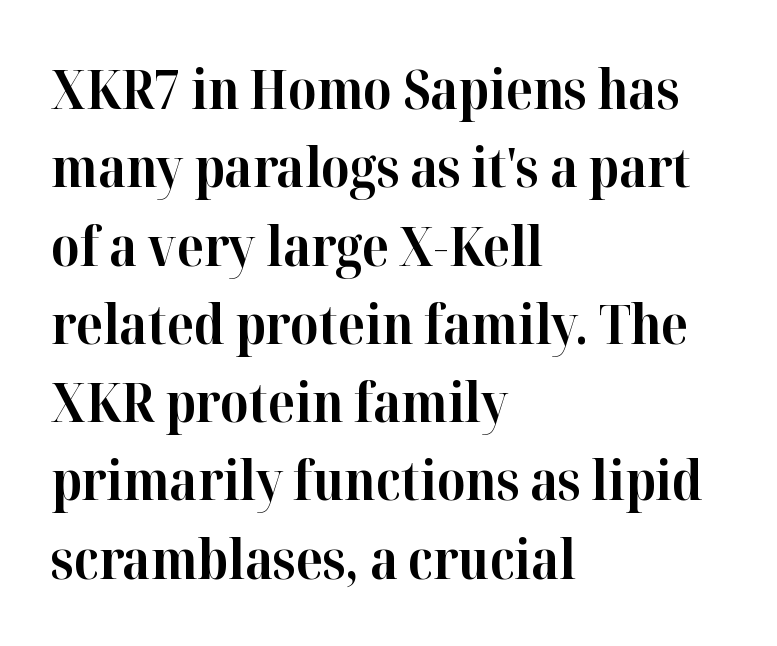
The image shows 54 px bold serif type, upright; set left-aligned, normal line spacing (1.45x), normal letter spacing, not underlined; high stroke contrast and a medium x-height.
